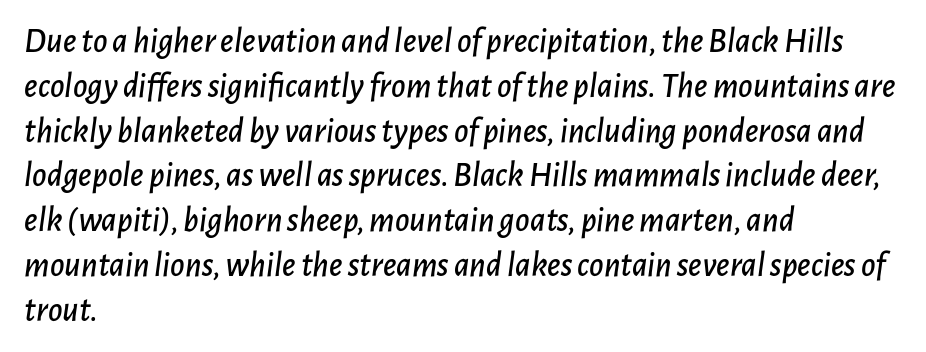
{"italic": "yes", "lean": "right", "slant_degrees": 7, "width": "normal", "stroke_contrast": "low", "x_height": "medium", "monospaced": "no", "underline": "no", "align": "left", "line_spacing": "normal", "line_spacing_ratio": 1.28, "letter_spacing": "normal", "letter_spacing_em": 0.0, "glyph_px": 35}
